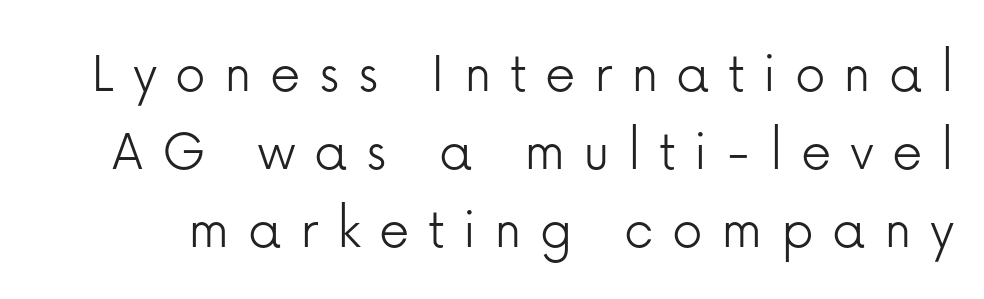
{"serif": "no", "italic": "no", "bold": "no", "weight": "light", "width": "normal", "stroke_contrast": "low", "x_height": "medium", "monospaced": "no", "underline": "no", "line_spacing": "normal", "line_spacing_ratio": 1.28, "letter_spacing": "wide", "letter_spacing_em": 0.3, "glyph_px": 61}
